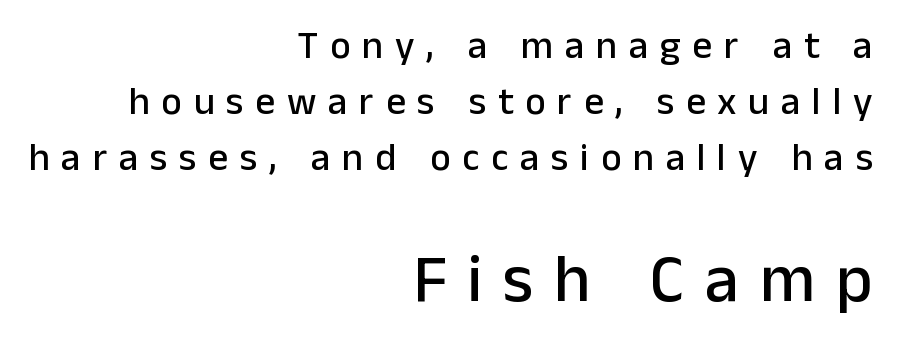
{"serif": "no", "italic": "no", "width": "normal", "stroke_contrast": "low", "x_height": "medium", "monospaced": "no", "underline": "no", "align": "right", "line_spacing": "normal", "line_spacing_ratio": 1.43, "letter_spacing": "wide", "letter_spacing_em": 0.3, "larger_block": "second", "size_ratio": 1.74, "glyph_px": 68}
